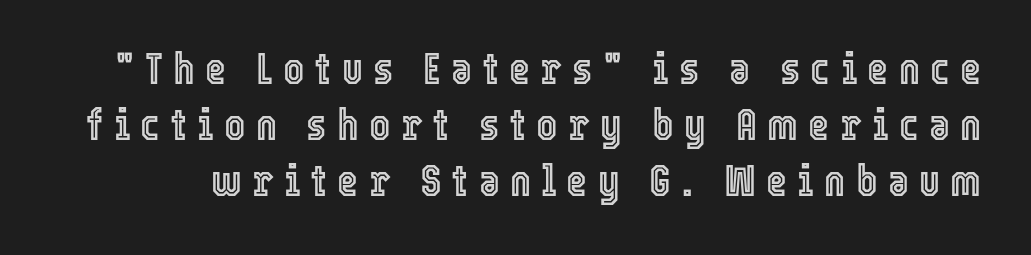
Q: Is the text italic (slanted)? A: No, it is upright.
Q: Is the text underlined? A: No.
Q: Is the spacing between letters normal or unusually wide? A: Unusually wide.
Q: Width (condensed, normal, or wide)? A: Condensed.
Q: x-height? A: Medium.
Q: Monospaced? A: No.
